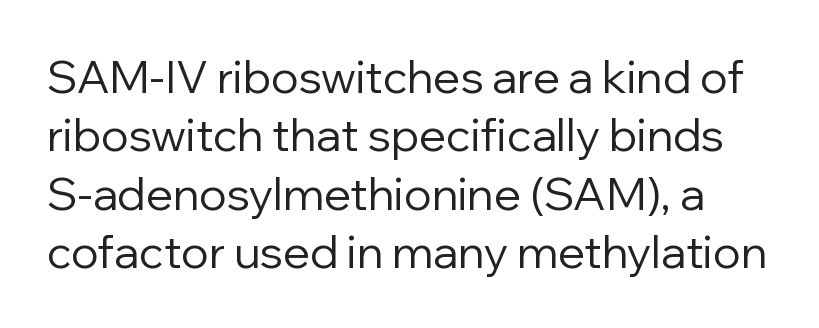
Q: Is the text bold? A: No.
Q: Is the text italic (slanted)? A: No, it is upright.
Q: Is the typeface a serif or a sans-serif typeface? A: Sans-serif.
Q: Is the text underlined? A: No.
Q: Is the spacing between letters normal or unusually wide? A: Normal.
Q: Is the spacing between lines tight, normal or loose? A: Normal.
Q: Width (condensed, normal, or wide)? A: Normal.
Q: Stroke contrast? A: Low.
Q: x-height? A: Medium.
Q: Monospaced? A: No.
